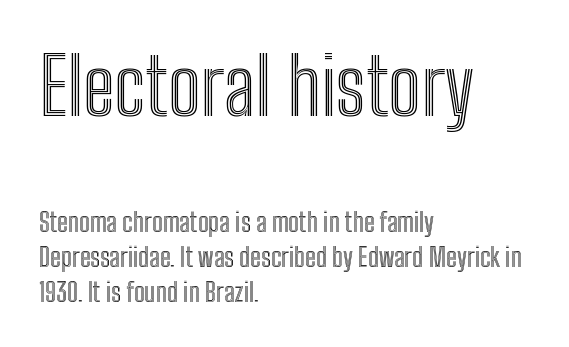
The image shows 78 px condensed type, upright; set left-aligned, normal line spacing (1.34x), normal letter spacing, not underlined; the first (top) block is 3.0x larger; a medium x-height.
